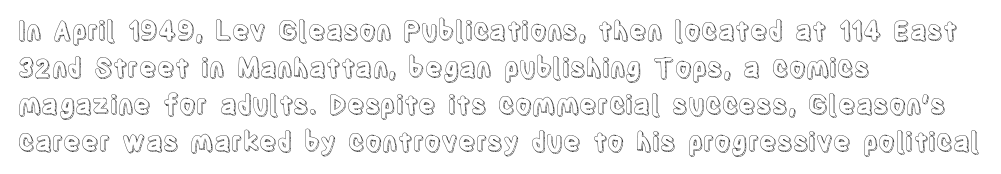
{"italic": "no", "underline": "no", "align": "left", "line_spacing": "normal", "line_spacing_ratio": 1.42, "letter_spacing": "normal", "letter_spacing_em": 0.0, "glyph_px": 26}
